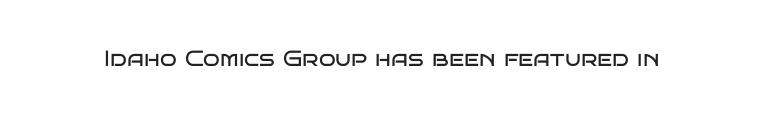
Q: Is the text bold? A: No.
Q: Is the text italic (slanted)? A: No, it is upright.
Q: Is the text underlined? A: No.
Q: Is the spacing between letters normal or unusually wide? A: Normal.
